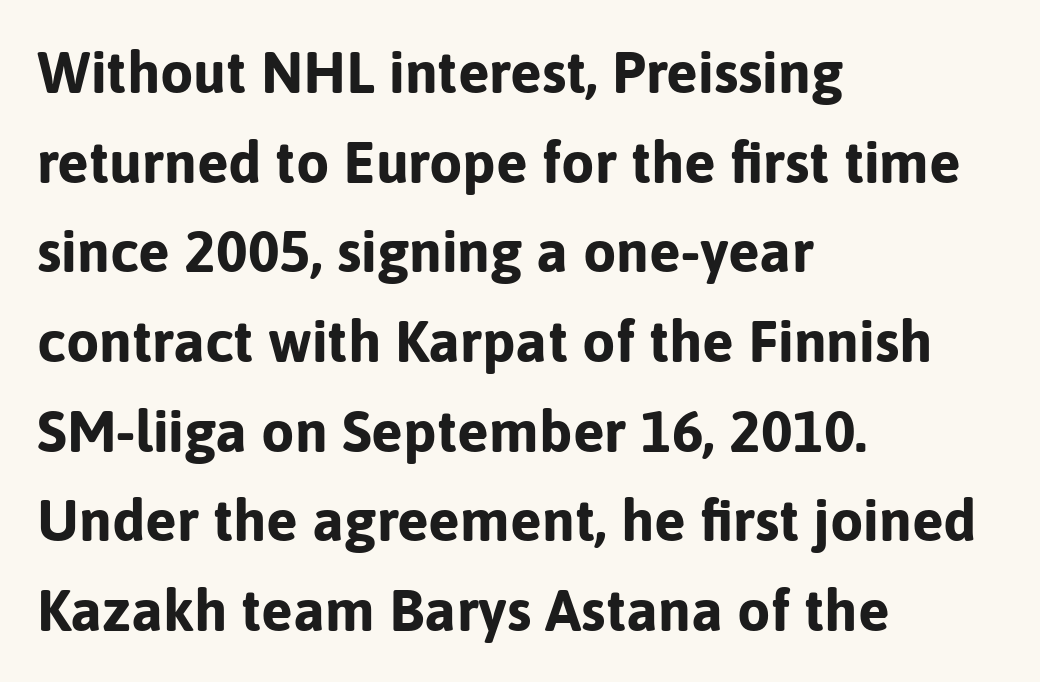
Q: Is the text bold? A: Yes.
Q: Is the text italic (slanted)? A: No, it is upright.
Q: Is the typeface a serif or a sans-serif typeface? A: Sans-serif.
Q: Is the text underlined? A: No.
Q: How is the paragraph aligned? A: Left-aligned.
Q: Is the spacing between letters normal or unusually wide? A: Normal.
Q: Is the spacing between lines tight, normal or loose? A: Normal.
Q: Width (condensed, normal, or wide)? A: Normal.
Q: Stroke contrast? A: Low.
Q: x-height? A: Medium.
Q: Monospaced? A: No.
